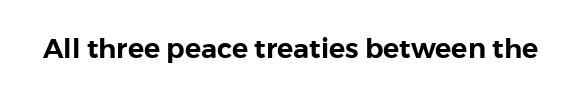
The image shows 27 px text type, upright; set normal letter spacing, not underlined.
